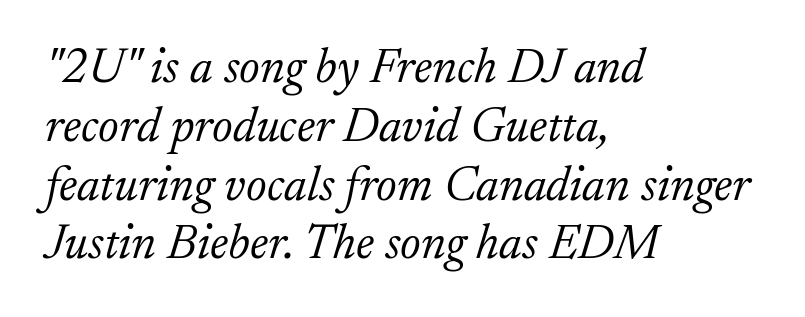
Q: Is the text bold? A: No.
Q: Is the text italic (slanted)? A: Yes, it leans right by about 17 degrees.
Q: Is the typeface a serif or a sans-serif typeface? A: Serif.
Q: Is the text underlined? A: No.
Q: How is the paragraph aligned? A: Left-aligned.
Q: Is the spacing between letters normal or unusually wide? A: Normal.
Q: Width (condensed, normal, or wide)? A: Normal.
Q: Stroke contrast? A: Low.
Q: x-height? A: Small.
Q: Monospaced? A: No.
